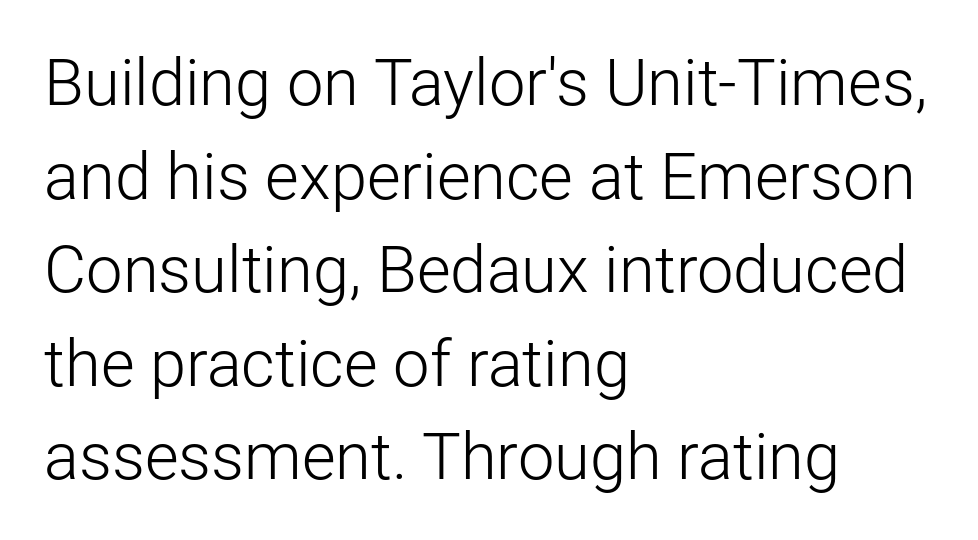
{"serif": "no", "italic": "no", "bold": "no", "weight": "light", "width": "normal", "stroke_contrast": "low", "x_height": "medium", "monospaced": "no", "underline": "no", "align": "left", "line_spacing": "normal", "line_spacing_ratio": 1.44, "letter_spacing": "normal", "letter_spacing_em": 0.0, "glyph_px": 65}
